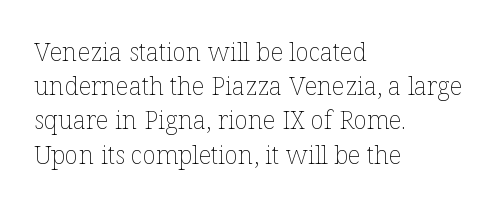
The area under the type is left untouched. A roman cut, with each character standing at attention. Observe the ordinary spacing: letters are neighbours, not strangers. Notice how the passage keeps a crisp vertical edge on the left only.
